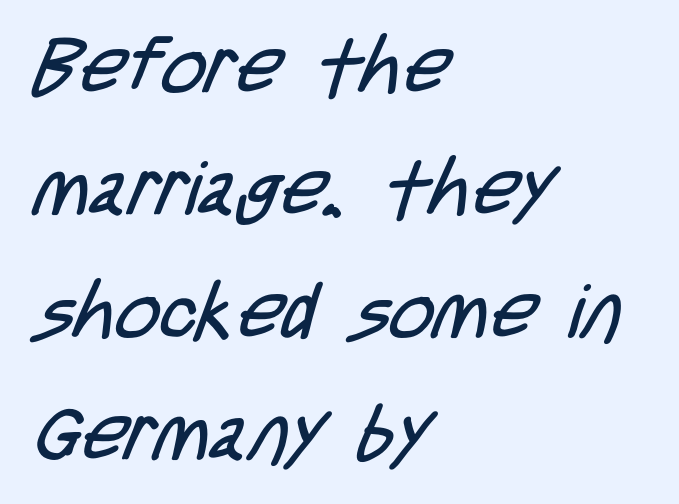
The image shows 77 px regular-weight, condensed sans-serif type; set left-aligned, normal line spacing (1.59x), normal letter spacing, not underlined; low stroke contrast and a large x-height.
